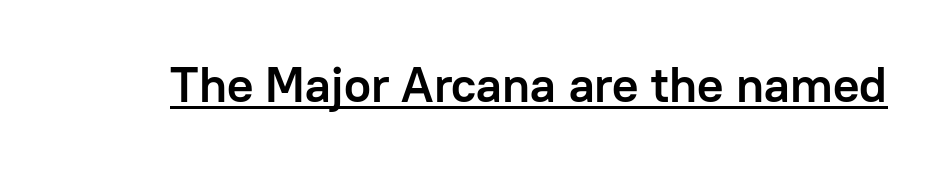
{"serif": "no", "italic": "no", "bold": "yes", "weight": "semibold", "width": "normal", "stroke_contrast": "low", "x_height": "medium", "monospaced": "no", "underline": "yes", "letter_spacing": "normal", "letter_spacing_em": 0.0, "glyph_px": 49}
